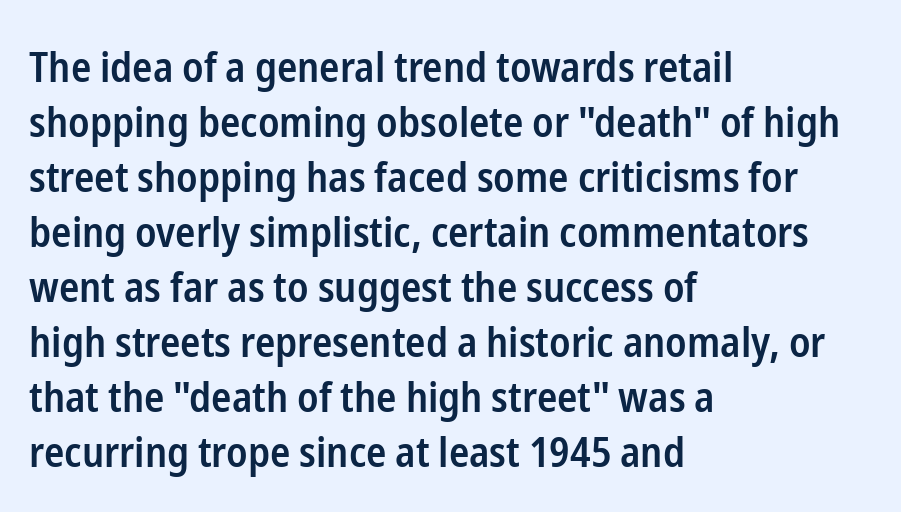
Q: Is the text bold? A: Semi-bold.
Q: Is the text italic (slanted)? A: No, it is upright.
Q: Is the typeface a serif or a sans-serif typeface? A: Sans-serif.
Q: Is the text underlined? A: No.
Q: How is the paragraph aligned? A: Left-aligned.
Q: Is the spacing between letters normal or unusually wide? A: Normal.
Q: Is the spacing between lines tight, normal or loose? A: Normal.
Q: Width (condensed, normal, or wide)? A: Condensed.
Q: Stroke contrast? A: Low.
Q: x-height? A: Medium.
Q: Monospaced? A: No.
